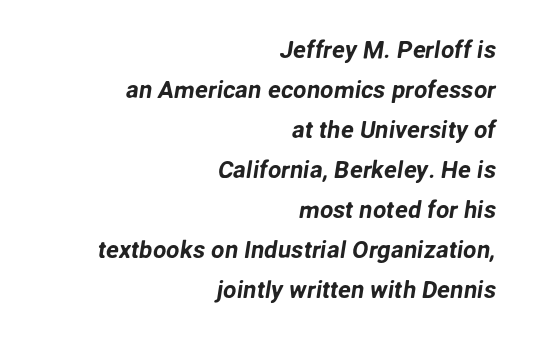
The image shows 24 px text type; set right-aligned, normal line spacing (1.67x), normal letter spacing, not underlined.
